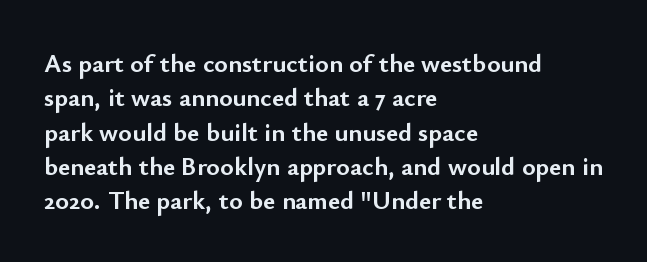
{"italic": "no", "bold": "yes", "underline": "no", "align": "left", "line_spacing": "normal", "line_spacing_ratio": 1.32, "letter_spacing": "normal", "letter_spacing_em": 0.0, "glyph_px": 26}
